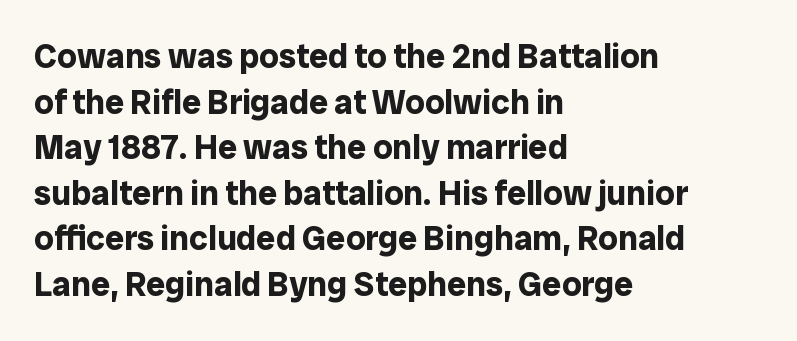
The image shows 34 px bold sans-serif type, upright; set left-aligned, normal line spacing (1.34x), normal letter spacing, not underlined; low stroke contrast and a medium x-height.
